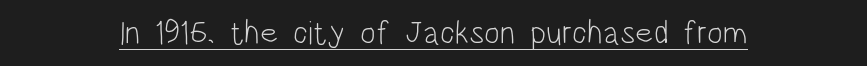
{"serif": "no", "italic": "no", "bold": "no", "weight": "light", "width": "condensed", "stroke_contrast": "low", "x_height": "large", "monospaced": "no", "underline": "yes", "letter_spacing": "normal", "letter_spacing_em": 0.0, "glyph_px": 33}
